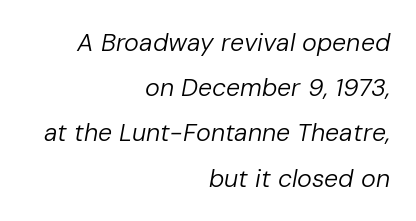
The image shows 25 px text type, italic (leaning right); set right-aligned, line spacing 1.81x, normal letter spacing, not underlined.
